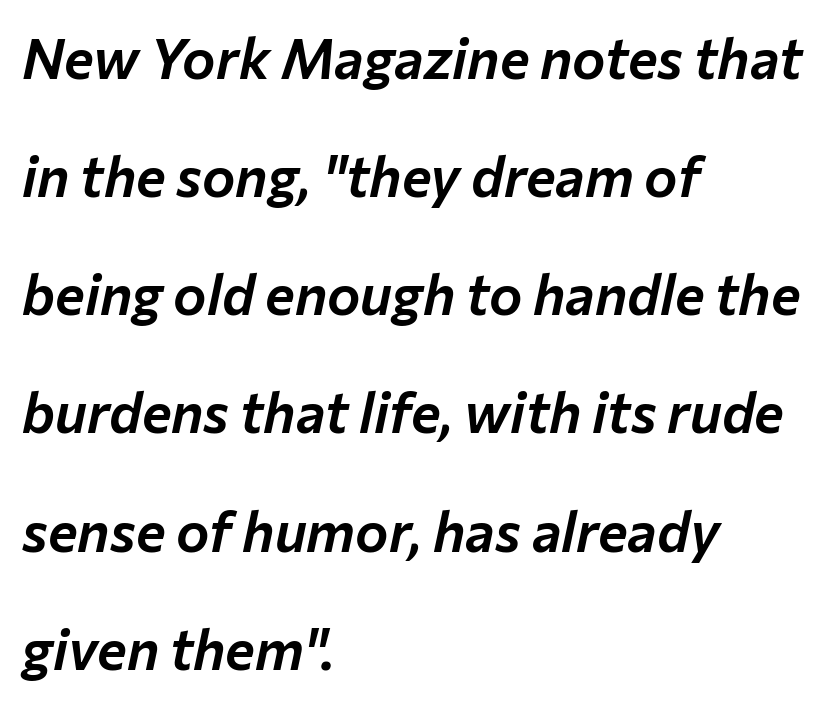
Q: Is the text italic (slanted)? A: Yes, it leans right by about 12 degrees.
Q: Is the text underlined? A: No.
Q: How is the paragraph aligned? A: Left-aligned.
Q: Is the spacing between letters normal or unusually wide? A: Normal.
Q: Is the spacing between lines tight, normal or loose? A: Loose.
Q: Width (condensed, normal, or wide)? A: Normal.
Q: Stroke contrast? A: Low.
Q: x-height? A: Medium.
Q: Monospaced? A: No.
